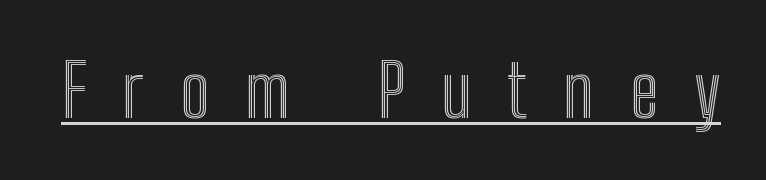
Q: Is the text italic (slanted)? A: No, it is upright.
Q: Is the text underlined? A: Yes.
Q: Is the spacing between letters normal or unusually wide? A: Unusually wide.
Q: Width (condensed, normal, or wide)? A: Condensed.
Q: x-height? A: Medium.
Q: Monospaced? A: No.
